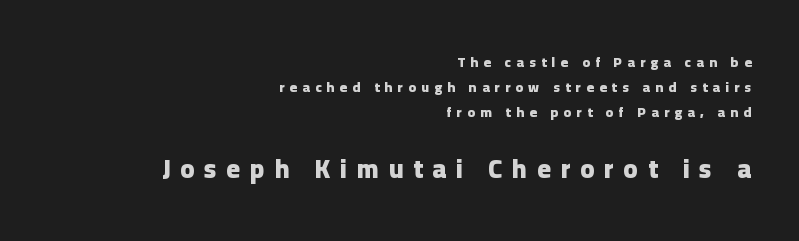
In terms of weight, the rendering is a true, heavy bold. The compositor pushed each line to the right boundary. Nope, not italic — everything's standing straight. A clean baseline with only descenders dipping below it. Is the lower block the larger one? Yes — the lower block carries the bigger type.
